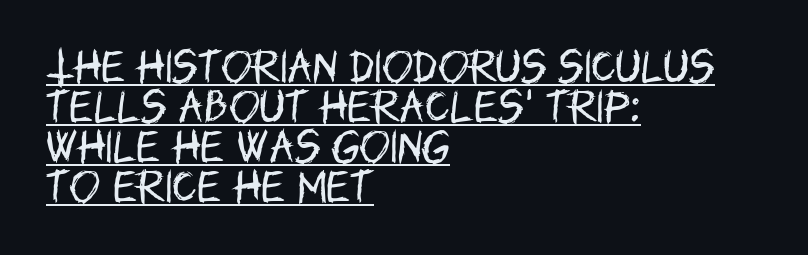
Tall strokes in this sample are plumb rather than angled. Heaviness? Minimal to ordinary, like unemphasized prose. The ragged edge is on the right, which tells us the setting is flush left. Note the varied advance widths — an 'i' is clearly narrower than an 'm'.
